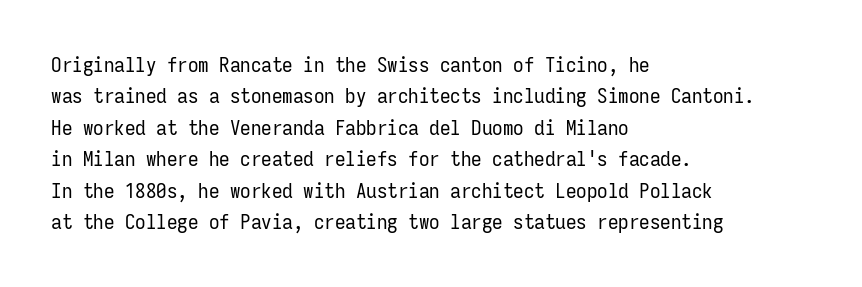
Each row of text sits above clean, open space. Italic? Not at all — the glyphs are vertical. Typeset ragged right — the left edge is the straight one. Each word holds together tightly as a unit, with standard inter-letter gaps. Interline gaps are of average width in this sample.
